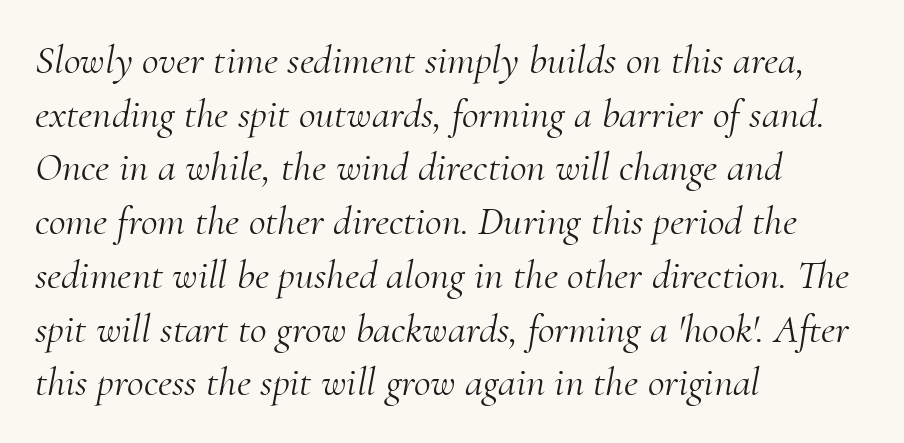
Q: Is the text bold? A: No.
Q: Is the text italic (slanted)? A: Yes, it leans right by about 10 degrees.
Q: Is the typeface a serif or a sans-serif typeface? A: Serif.
Q: Is the text underlined? A: No.
Q: How is the paragraph aligned? A: Left-aligned.
Q: Is the spacing between letters normal or unusually wide? A: Normal.
Q: Is the spacing between lines tight, normal or loose? A: Normal.
Q: Width (condensed, normal, or wide)? A: Normal.
Q: Stroke contrast? A: Medium.
Q: x-height? A: Small.
Q: Monospaced? A: No.
